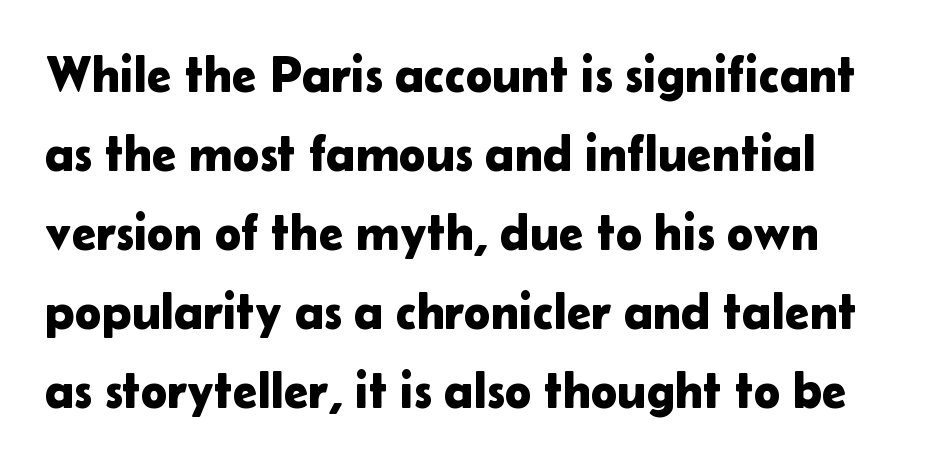
The image shows 50 px sans-serif type, upright; set normal line spacing (1.58x), normal letter spacing, not underlined; low stroke contrast and a medium x-height.
